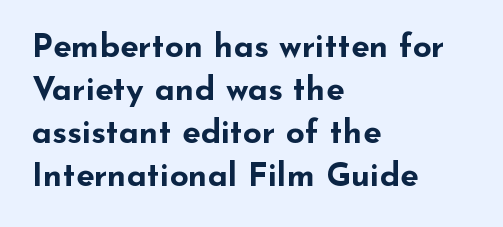
The image shows 33 px bold, wide sans-serif type, upright; set left-aligned, normal line spacing (1.3x), normal letter spacing, not underlined; low stroke contrast and a small x-height.
